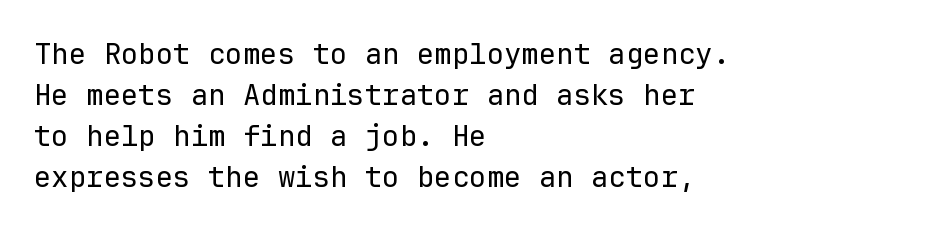
{"serif": "no", "italic": "no", "bold": "no", "weight": "regular", "width": "normal", "stroke_contrast": "low", "x_height": "medium", "monospaced": "yes", "underline": "no", "align": "left", "line_spacing": "normal", "line_spacing_ratio": 1.41, "letter_spacing": "normal", "letter_spacing_em": 0.0, "glyph_px": 29}
